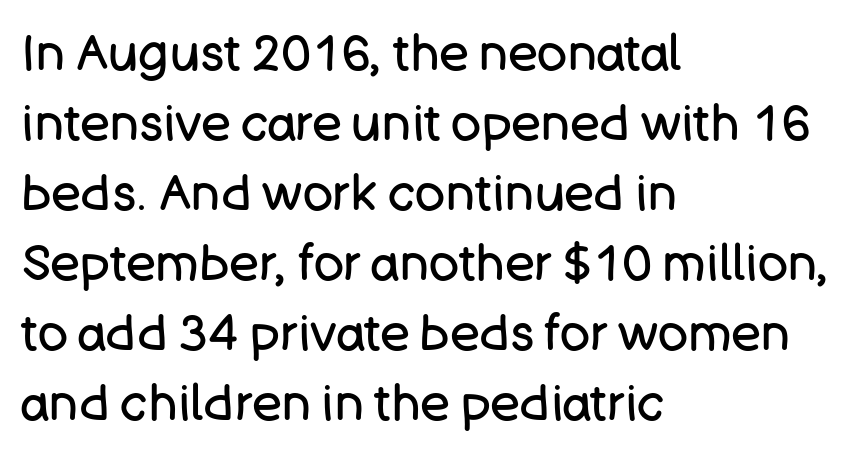
The image shows 50 px regular-weight sans-serif type, upright; set left-aligned, normal line spacing (1.4x), normal letter spacing, not underlined; low stroke contrast and a large x-height.
